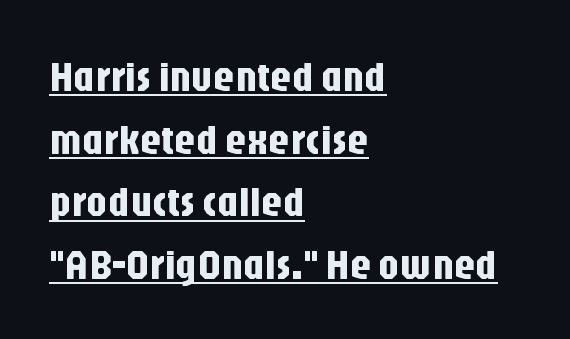
{"serif": "no", "italic": "no", "width": "condensed", "stroke_contrast": "low", "x_height": "large", "monospaced": "no", "underline": "yes", "align": "left", "line_spacing": "normal", "line_spacing_ratio": 1.49, "letter_spacing": "normal", "letter_spacing_em": 0.0, "glyph_px": 42}
